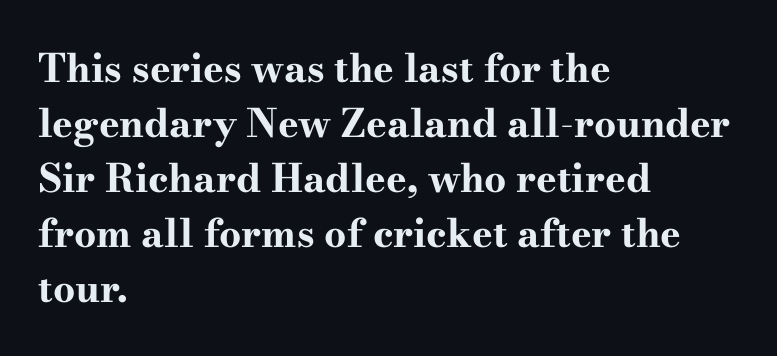
Q: Is the text bold? A: Yes.
Q: Is the text italic (slanted)? A: No, it is upright.
Q: Is the typeface a serif or a sans-serif typeface? A: Serif.
Q: Is the text underlined? A: No.
Q: How is the paragraph aligned? A: Left-aligned.
Q: Is the spacing between letters normal or unusually wide? A: Normal.
Q: Is the spacing between lines tight, normal or loose? A: Normal.
Q: Width (condensed, normal, or wide)? A: Wide.
Q: Stroke contrast? A: High.
Q: x-height? A: Small.
Q: Monospaced? A: No.
